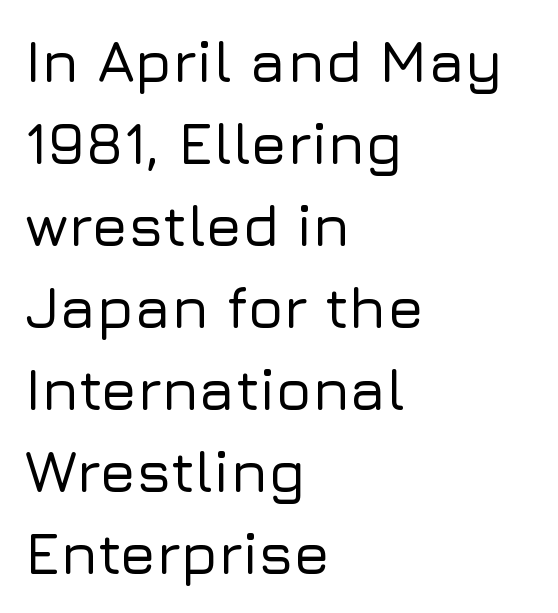
The image shows 59 px sans-serif type, upright; set left-aligned, normal line spacing (1.39x), normal letter spacing, not underlined; low stroke contrast and a medium x-height.
